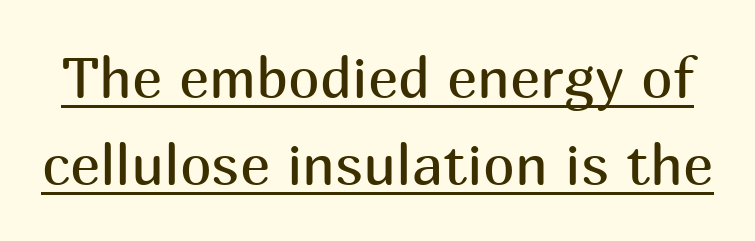
The image shows 57 px regular-weight sans-serif type, upright; set normal line spacing (1.53x), normal letter spacing, underlined; medium stroke contrast and a medium x-height.
